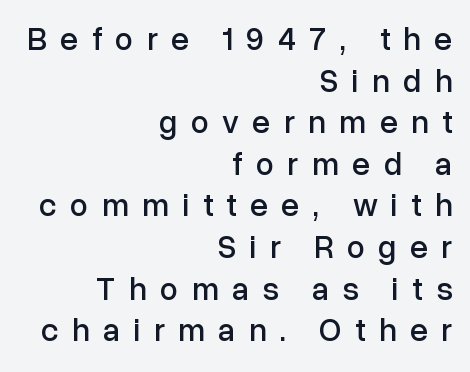
{"serif": "no", "italic": "no", "width": "normal", "stroke_contrast": "low", "x_height": "medium", "monospaced": "no", "underline": "no", "align": "right", "line_spacing": "normal", "line_spacing_ratio": 1.3, "letter_spacing": "wide", "letter_spacing_em": 0.42, "glyph_px": 32}
